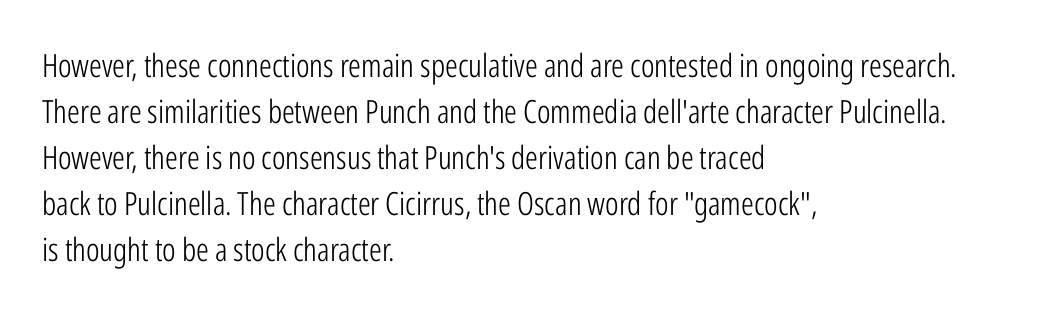
The image shows 32 px light, condensed sans-serif type, upright; set left-aligned, normal line spacing (1.44x), normal letter spacing, not underlined; low stroke contrast and a medium x-height.
